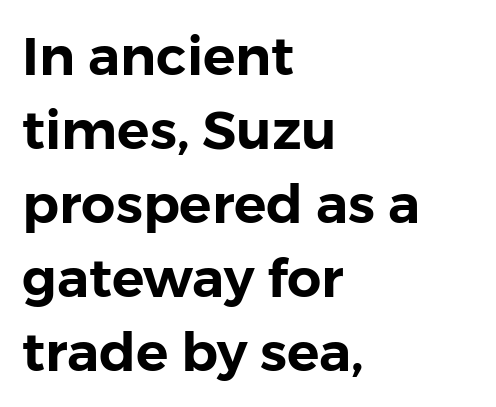
Visually the block forms a straight wall on the left and a jagged coastline on the right. The area under the type is left untouched. Is there much room between lines? A standard amount, neither cramped nor airy. This sample uses a sans-serif face. Tracking value appears to be zero — textbook default spacing. A typesetter would call this proportional, since set widths differ per character.
